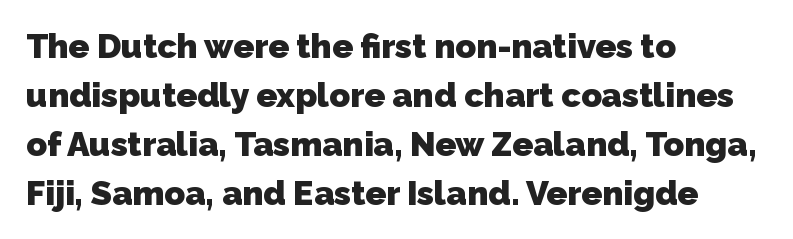
Beneath every word, the page is bare. The leading is moderate, giving the passage an even texture. These lines are rendered in a variable-pitch font. The typesetter chose a ragged-right arrangement here. The rendering shows plain stroke endings on the letterforms — a sans-serif design. Standard letterfit; no display-style spreading of the glyphs.
